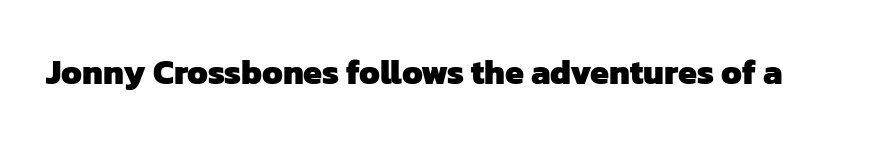
A typesetter would label this face a sans. The letters advance in unequal steps, a hallmark of proportional type. Each word holds together tightly as a unit, with standard inter-letter gaps. Only glyphs here, with clear space below each row.
